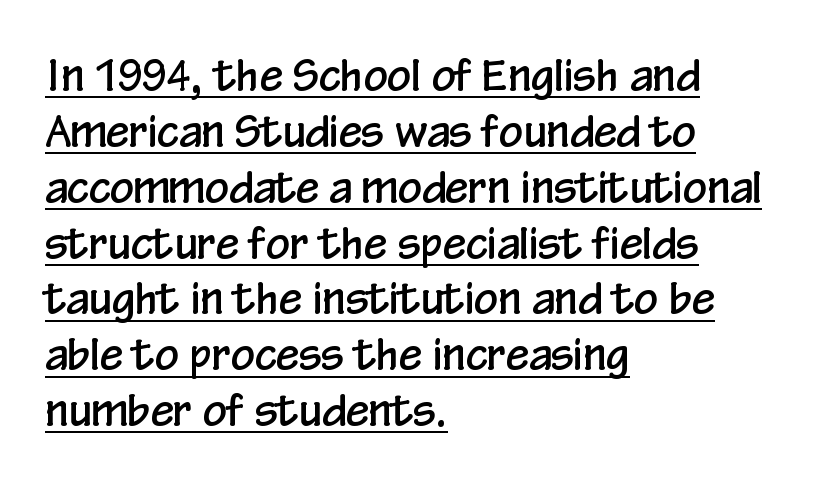
This block has exactly the height ordinary leading produces. The rendered words wear a rule along their underside. The letters advance in unequal steps, a hallmark of proportional type. Is this a sans? Yes — the strokes have no serifs.
